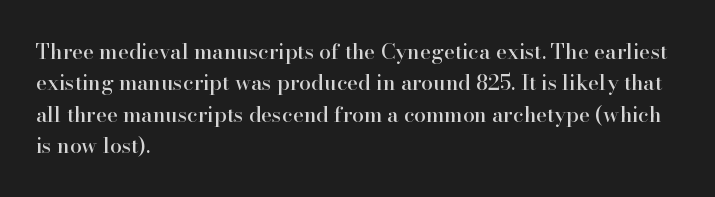
Unmarked baselines from the first word to the last. Every character sits straight up, as roman type does. The lines in this sample share a left origin and differ only in where they stop. Summary of vertical rhythm: regular, with standard interline spacing. Inter-character spacing is left at the font's built-in metrics.
